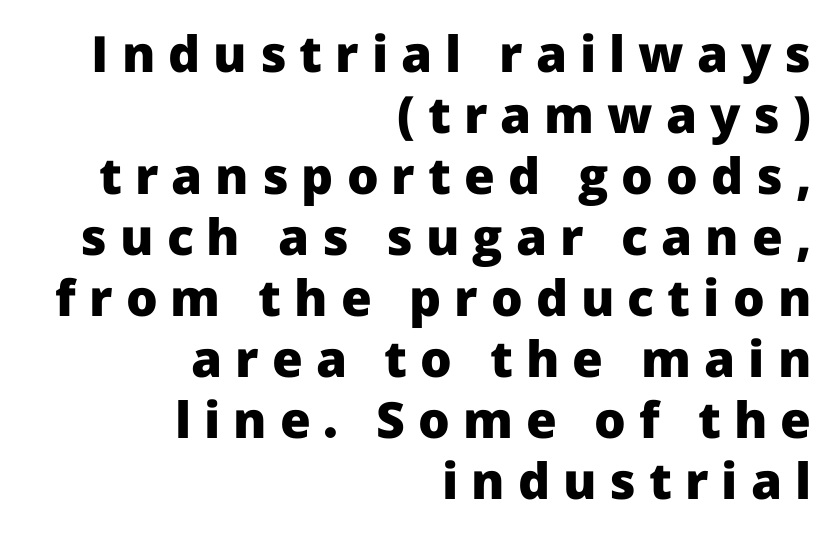
Q: Is the text bold? A: Yes.
Q: Is the text italic (slanted)? A: No, it is upright.
Q: Is the typeface a serif or a sans-serif typeface? A: Sans-serif.
Q: Is the text underlined? A: No.
Q: How is the paragraph aligned? A: Right-aligned.
Q: Is the spacing between letters normal or unusually wide? A: Unusually wide.
Q: Width (condensed, normal, or wide)? A: Normal.
Q: Stroke contrast? A: Low.
Q: x-height? A: Medium.
Q: Monospaced? A: No.
